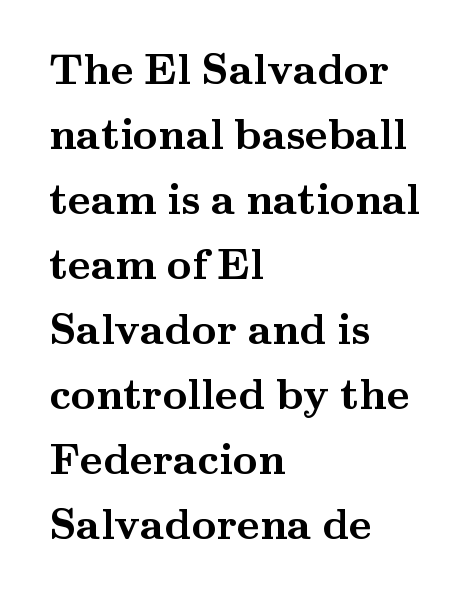
The image shows 43 px semibold, wide serif type, upright; set left-aligned, normal line spacing (1.51x), normal letter spacing, not underlined; medium stroke contrast and a small x-height.
